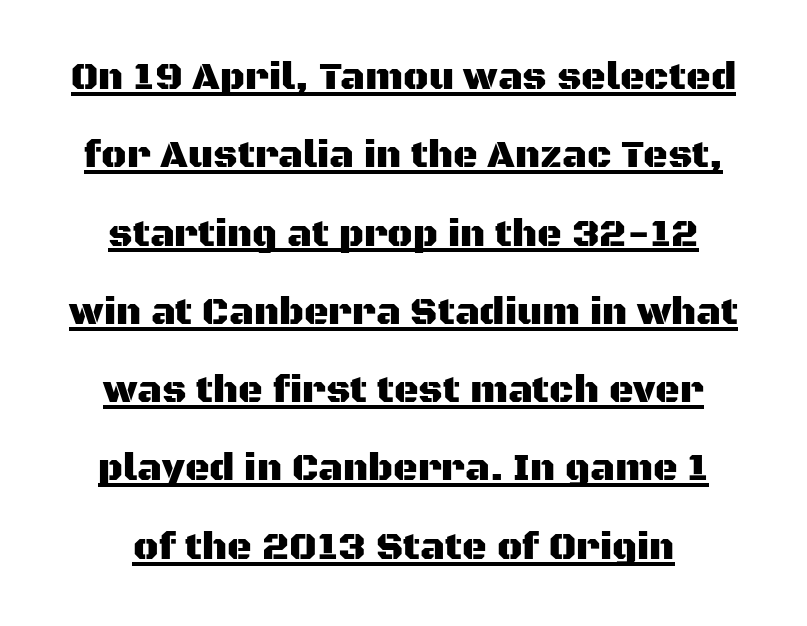
The string is rendered with underlining switched on. Spacing between characters is what you'd get straight out of the box. Think of a printed novel: that variable character pitch is what you see here. The font family rendered here belongs to the sans-serif group. These lines stand farther apart than default settings would place them.
